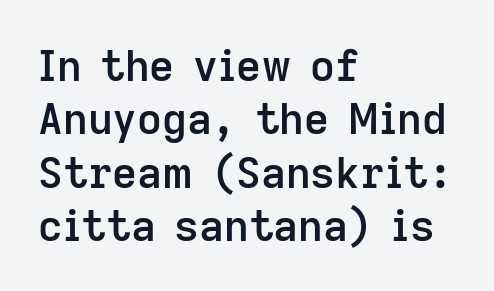
{"serif": "no", "italic": "no", "bold": "semi", "weight": "semibold", "width": "normal", "stroke_contrast": "low", "x_height": "medium", "monospaced": "no", "underline": "no", "align": "left", "line_spacing_ratio": 1.24, "letter_spacing": "normal", "letter_spacing_em": 0.0, "glyph_px": 43}
